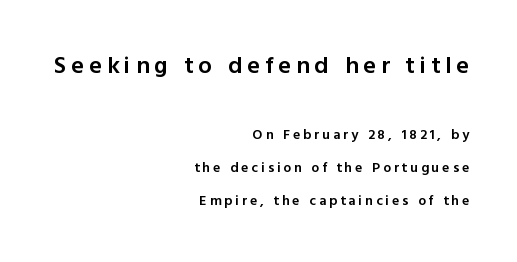
The image shows 24 px text type, upright; set right-aligned, loose line spacing (2.36x), unusually wide letter spacing (+0.21 em), not underlined; the first (top) block is 1.71x larger.
